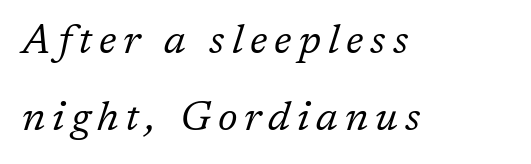
Q: Is the text bold? A: No.
Q: Is the text italic (slanted)? A: Yes, it leans right by about 17 degrees.
Q: Is the typeface a serif or a sans-serif typeface? A: Serif.
Q: Is the text underlined? A: No.
Q: How is the paragraph aligned? A: Left-aligned.
Q: Width (condensed, normal, or wide)? A: Normal.
Q: Stroke contrast? A: Low.
Q: x-height? A: Medium.
Q: Monospaced? A: No.
